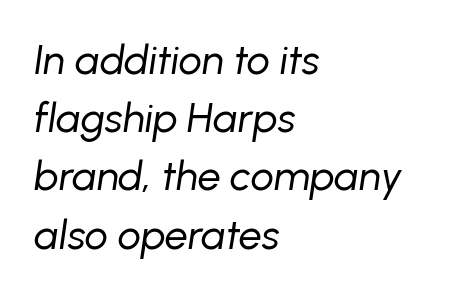
{"italic": "yes", "lean": "right", "slant_degrees": 8, "bold": "no", "weight": "regular", "width": "normal", "stroke_contrast": "low", "x_height": "medium", "monospaced": "no", "underline": "no", "align": "left", "line_spacing": "normal", "line_spacing_ratio": 1.42, "letter_spacing": "normal", "letter_spacing_em": 0.0, "glyph_px": 41}
